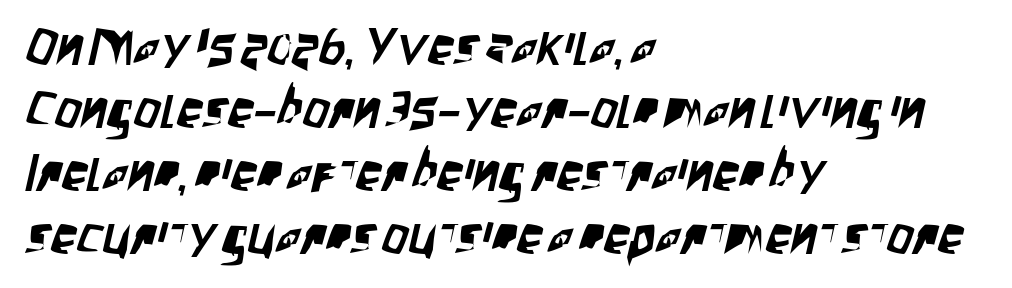
{"serif": "no", "width": "condensed", "stroke_contrast": "low", "x_height": "large", "monospaced": "no", "underline": "no", "align": "left", "line_spacing_ratio": 1.21, "letter_spacing": "normal", "letter_spacing_em": 0.0, "glyph_px": 52}
